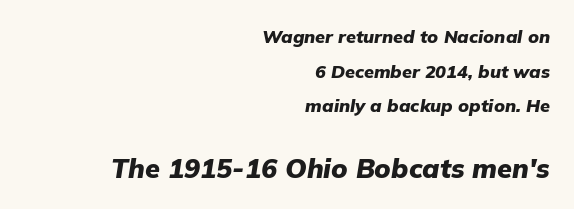
The image shows 27 px bold type, italic (leaning right); set right-aligned, loose line spacing (1.93x), normal letter spacing, not underlined; the second (bottom) block is 1.5x larger.
